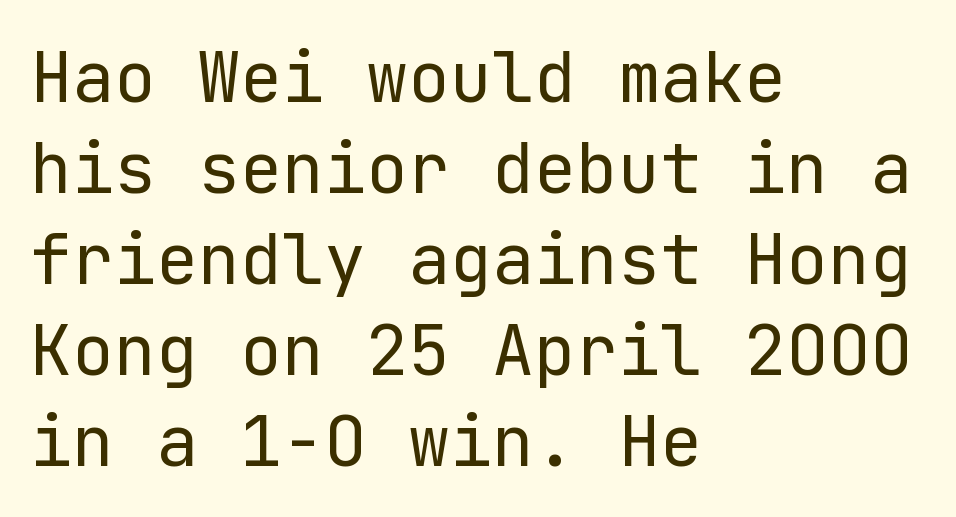
The image shows 70 px regular-weight sans-serif type, upright; set left-aligned, normal line spacing (1.3x), normal letter spacing, not underlined; low stroke contrast and a medium x-height.
